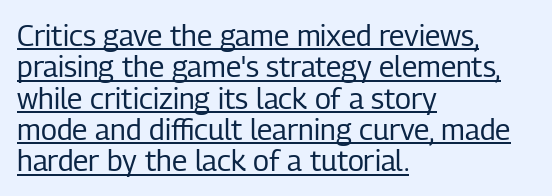
The image shows 29 px regular-weight, condensed sans-serif type, upright; set left-aligned, tight line spacing (1.08x), normal letter spacing, underlined; low stroke contrast and a medium x-height.
